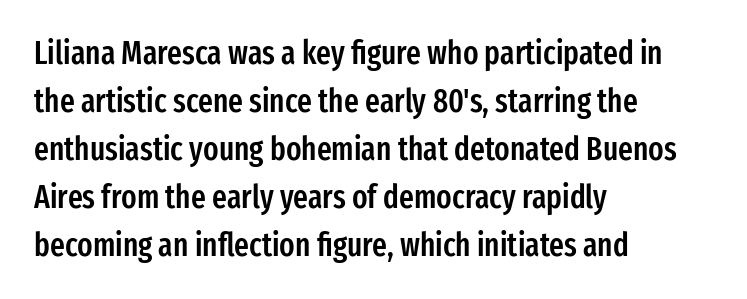
{"serif": "no", "italic": "no", "bold": "semi", "weight": "semibold", "width": "condensed", "stroke_contrast": "low", "x_height": "medium", "monospaced": "no", "underline": "no", "align": "left", "line_spacing": "normal", "line_spacing_ratio": 1.5, "letter_spacing": "normal", "letter_spacing_em": 0.0, "glyph_px": 32}
